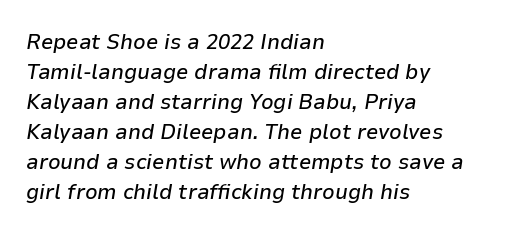
Q: Is the text italic (slanted)? A: Yes, it leans right by about 9 degrees.
Q: Is the text underlined? A: No.
Q: How is the paragraph aligned? A: Left-aligned.
Q: Is the spacing between letters normal or unusually wide? A: Normal.
Q: Is the spacing between lines tight, normal or loose? A: Normal.
